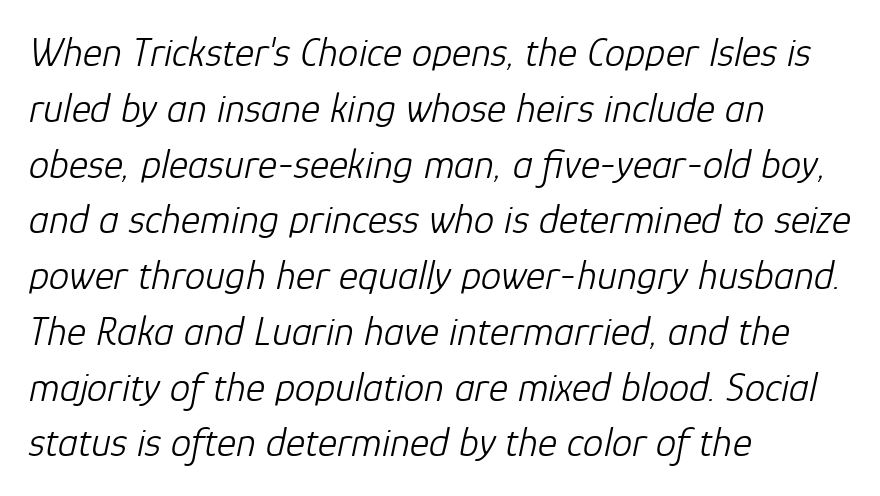
Q: Is the text bold? A: No.
Q: Is the text italic (slanted)? A: Yes, it leans right by about 12 degrees.
Q: Is the text underlined? A: No.
Q: How is the paragraph aligned? A: Left-aligned.
Q: Is the spacing between letters normal or unusually wide? A: Normal.
Q: Is the spacing between lines tight, normal or loose? A: Normal.
Q: Width (condensed, normal, or wide)? A: Normal.
Q: Stroke contrast? A: Low.
Q: x-height? A: Medium.
Q: Monospaced? A: No.
